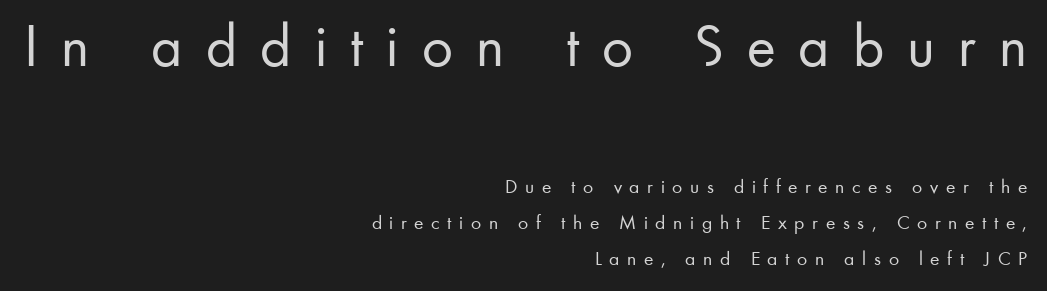
{"serif": "no", "italic": "no", "bold": "no", "weight": "regular", "width": "normal", "stroke_contrast": "low", "x_height": "small", "monospaced": "no", "underline": "no", "align": "right", "line_spacing_ratio": 1.79, "letter_spacing": "wide", "letter_spacing_em": 0.38, "larger_block": "first", "size_ratio": 3.05, "glyph_px": 61}
